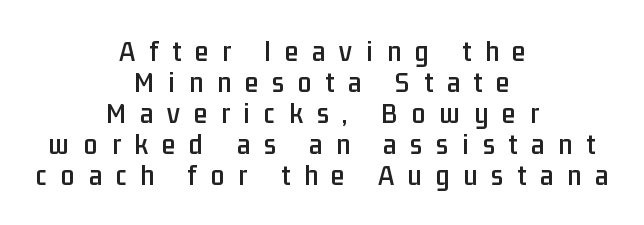
{"serif": "no", "italic": "no", "width": "condensed", "stroke_contrast": "low", "x_height": "medium", "monospaced": "no", "underline": "no", "align": "center", "line_spacing": "tight", "line_spacing_ratio": 1.03, "letter_spacing": "wide", "letter_spacing_em": 0.47, "glyph_px": 30}
